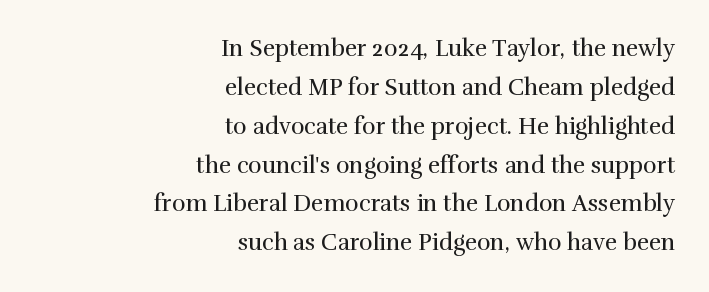
{"italic": "no", "bold": "no", "underline": "no", "align": "right", "line_spacing": "normal", "line_spacing_ratio": 1.69, "letter_spacing": "normal", "letter_spacing_em": 0.0, "glyph_px": 23}
